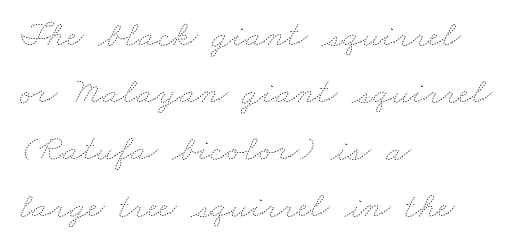
{"bold": "no", "weight": "thin", "width": "wide", "stroke_contrast": "low", "x_height": "small", "monospaced": "no", "underline": "no", "align": "left", "line_spacing": "normal", "line_spacing_ratio": 1.54, "letter_spacing": "normal", "letter_spacing_em": 0.0, "glyph_px": 37}
